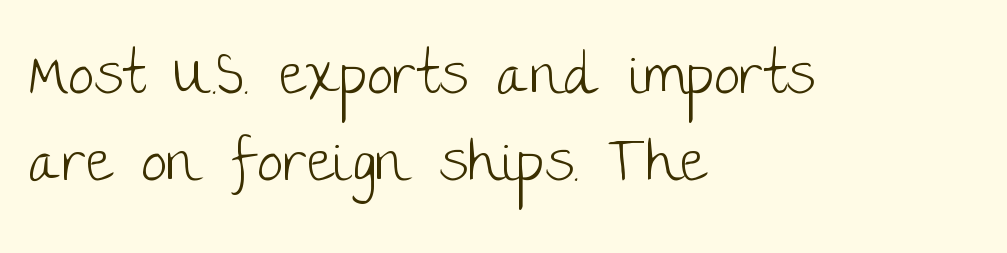
Has an underline been added? It has not. Evenly set lines give the paragraph a standard silhouette. The specimen reads as upright at a glance. Casual observation: everything's shoved over to the left. I'd call this a sans setting — the letters go barefoot. Weight: not bold — regular or lighter.
